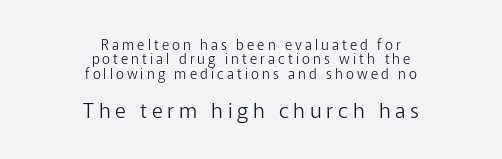
The image shows 21 px text type, upright; set centered, tight line spacing (1.03x), unusually wide letter spacing (+0.22 em), not underlined; the second (bottom) block is 1.5x larger.
